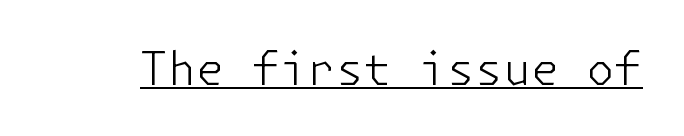
The image shows 45 px light sans-serif type, upright; set normal letter spacing, underlined; low stroke contrast and a medium x-height.
